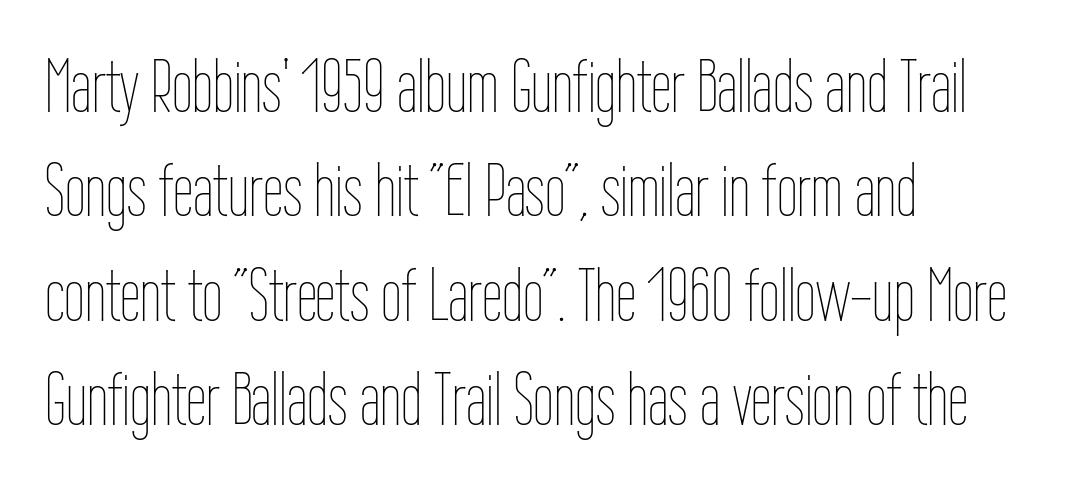
The image shows 74 px thin, condensed type, upright; set left-aligned, normal line spacing (1.41x), normal letter spacing, not underlined; low stroke contrast and a medium x-height.
